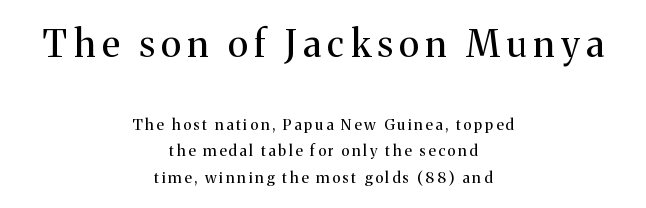
The image shows 37 px regular-weight serif type, upright; set centered, line spacing 1.76x, not underlined; the first (top) block is 2.47x larger; medium stroke contrast and a medium x-height.
